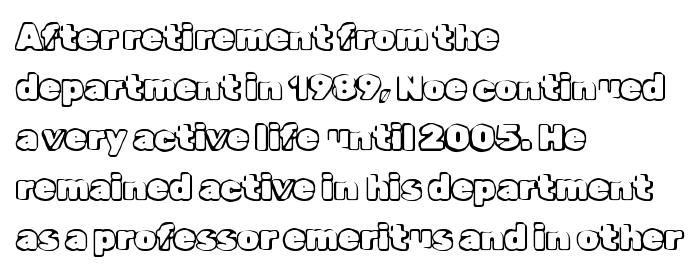
Q: Is the text italic (slanted)? A: No, it is upright.
Q: Is the text underlined? A: No.
Q: How is the paragraph aligned? A: Left-aligned.
Q: Is the spacing between letters normal or unusually wide? A: Normal.
Q: Is the spacing between lines tight, normal or loose? A: Normal.
Q: Width (condensed, normal, or wide)? A: Normal.
Q: x-height? A: Medium.
Q: Monospaced? A: No.
